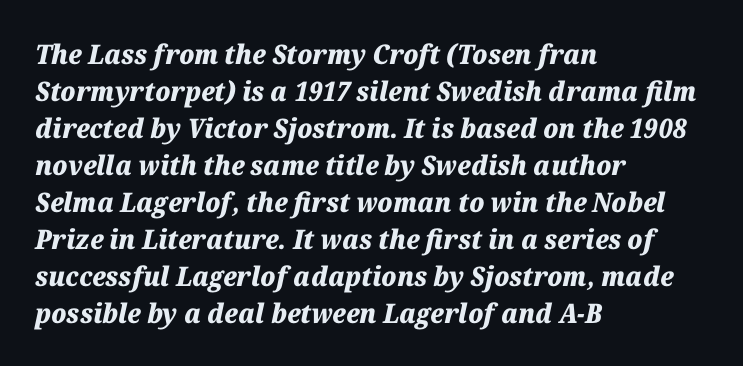
{"italic": "yes", "lean": "right", "slant_degrees": 12, "bold": "yes", "underline": "no", "align": "left", "line_spacing": "normal", "line_spacing_ratio": 1.37, "letter_spacing": "normal", "letter_spacing_em": 0.0, "glyph_px": 27}
